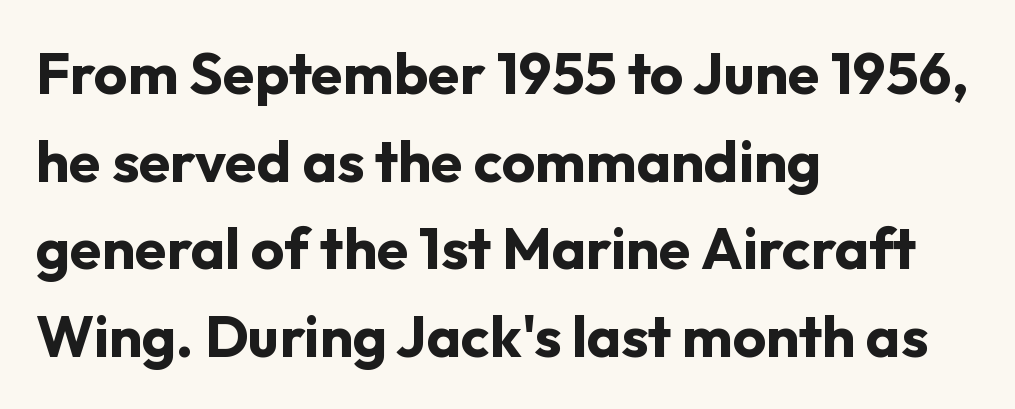
Q: Is the text bold? A: Yes.
Q: Is the text italic (slanted)? A: No, it is upright.
Q: Is the typeface a serif or a sans-serif typeface? A: Sans-serif.
Q: Is the text underlined? A: No.
Q: How is the paragraph aligned? A: Left-aligned.
Q: Is the spacing between letters normal or unusually wide? A: Normal.
Q: Is the spacing between lines tight, normal or loose? A: Normal.
Q: Width (condensed, normal, or wide)? A: Normal.
Q: Stroke contrast? A: Low.
Q: x-height? A: Medium.
Q: Monospaced? A: No.
